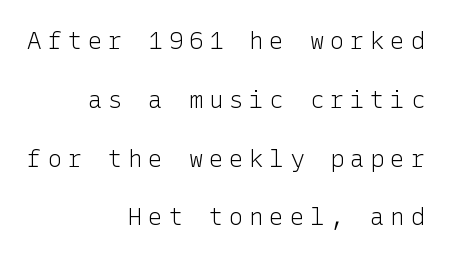
{"italic": "no", "bold": "no", "underline": "no", "align": "right", "line_spacing": "loose", "line_spacing_ratio": 2.45, "letter_spacing": "wide", "letter_spacing_em": 0.24, "glyph_px": 24}
